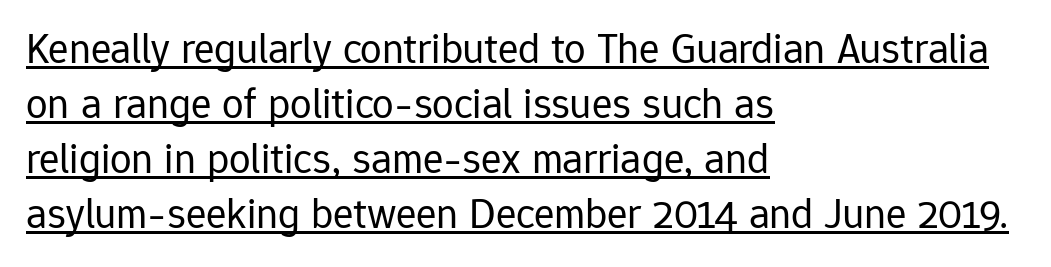
{"serif": "no", "italic": "no", "bold": "no", "weight": "regular", "width": "normal", "stroke_contrast": "low", "x_height": "medium", "monospaced": "no", "underline": "yes", "align": "left", "line_spacing": "normal", "line_spacing_ratio": 1.28, "letter_spacing": "normal", "letter_spacing_em": 0.0, "glyph_px": 43}
